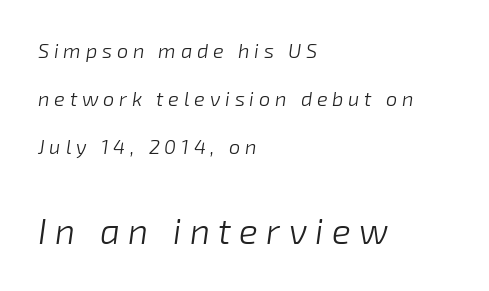
Q: Is the text bold? A: No.
Q: Is the text italic (slanted)? A: Yes, it leans right by about 8 degrees.
Q: Is the text underlined? A: No.
Q: How is the paragraph aligned? A: Left-aligned.
Q: Is the spacing between letters normal or unusually wide? A: Unusually wide.
Q: Is the spacing between lines tight, normal or loose? A: Loose.
Q: Which block of text is set in a larger size, the first (top) or the second (bottom)? A: The second (bottom) one.
Q: Width (condensed, normal, or wide)? A: Normal.
Q: Stroke contrast? A: Low.
Q: x-height? A: Medium.
Q: Monospaced? A: No.
